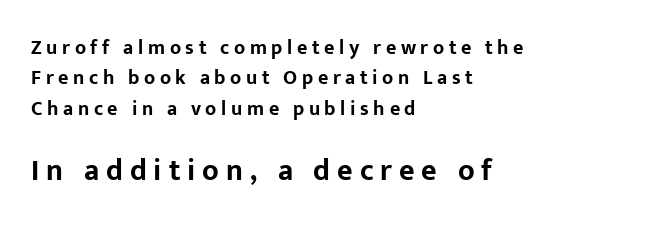
The image shows 30 px bold sans-serif type, upright; set left-aligned, normal line spacing (1.52x), unusually wide letter spacing (+0.23 em), not underlined; the second (bottom) block is 1.5x larger; low stroke contrast and a medium x-height.
